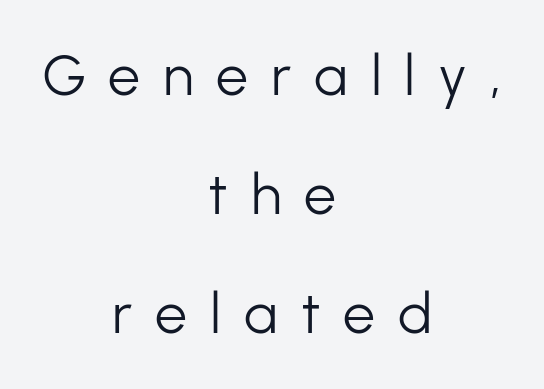
The image shows 57 px light sans-serif type, upright; set centered, loose line spacing (2.09x), unusually wide letter spacing (+0.4 em), not underlined; low stroke contrast and a medium x-height.
